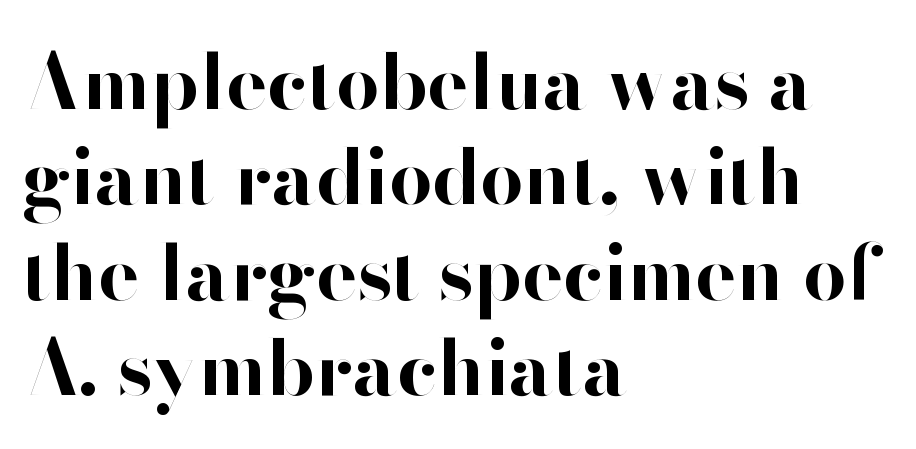
{"serif": "no", "italic": "no", "bold": "yes", "weight": "bold", "width": "normal", "stroke_contrast": "high", "x_height": "small", "monospaced": "no", "underline": "no", "align": "left", "line_spacing_ratio": 1.24, "letter_spacing": "normal", "letter_spacing_em": 0.0, "glyph_px": 77}
